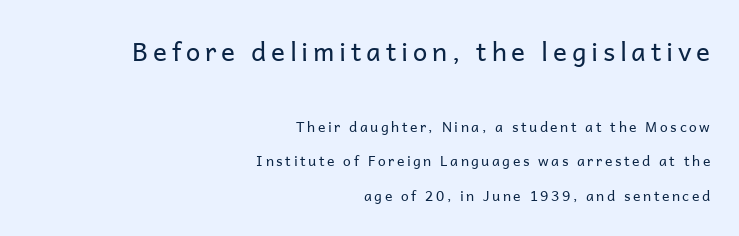
Q: Is the text bold? A: No.
Q: Is the text italic (slanted)? A: No, it is upright.
Q: Is the text underlined? A: No.
Q: How is the paragraph aligned? A: Right-aligned.
Q: Is the spacing between lines tight, normal or loose? A: Loose.
Q: Which block of text is set in a larger size, the first (top) or the second (bottom)? A: The first (top) one.
